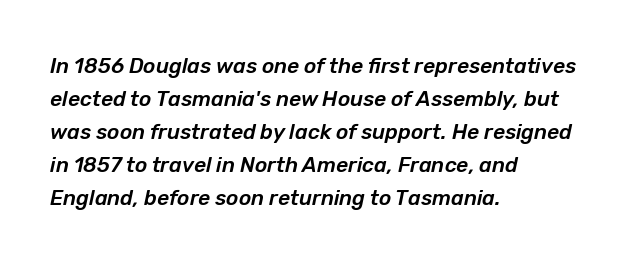
{"italic": "yes", "lean": "right", "slant_degrees": 12, "underline": "no", "align": "left", "line_spacing": "normal", "line_spacing_ratio": 1.57, "letter_spacing": "normal", "letter_spacing_em": 0.0, "glyph_px": 21}
